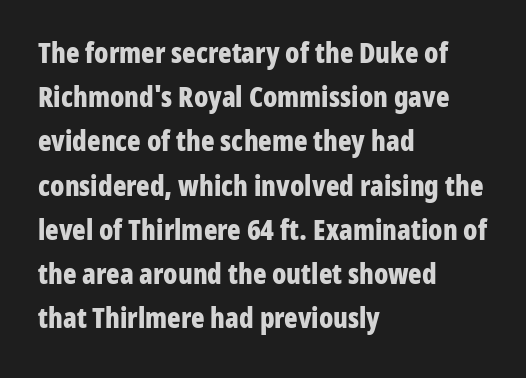
Q: Is the text bold? A: Yes.
Q: Is the text italic (slanted)? A: No, it is upright.
Q: Is the typeface a serif or a sans-serif typeface? A: Sans-serif.
Q: Is the text underlined? A: No.
Q: How is the paragraph aligned? A: Left-aligned.
Q: Is the spacing between letters normal or unusually wide? A: Normal.
Q: Is the spacing between lines tight, normal or loose? A: Normal.
Q: Width (condensed, normal, or wide)? A: Condensed.
Q: Stroke contrast? A: Low.
Q: x-height? A: Medium.
Q: Monospaced? A: No.
